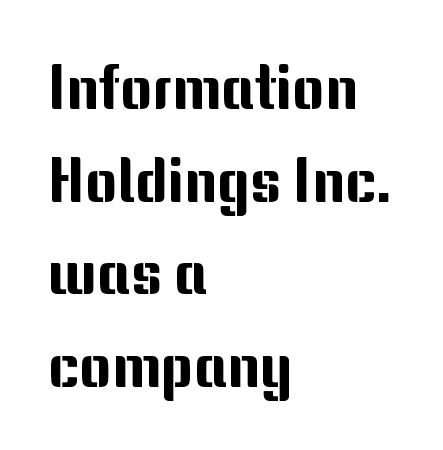
The image shows 61 px sans-serif type, upright; set left-aligned, normal line spacing (1.52x), normal letter spacing, not underlined; medium stroke contrast and a medium x-height.
